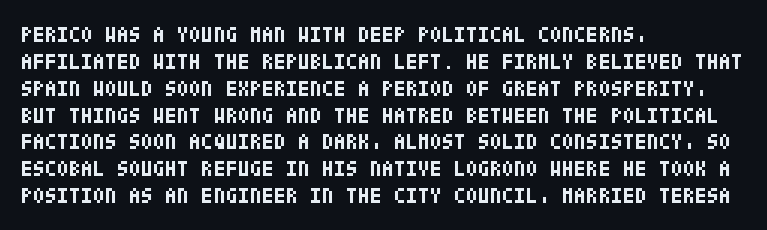
The image shows 22 px bold type, upright; set left-aligned, line spacing 1.22x, normal letter spacing, not underlined.
